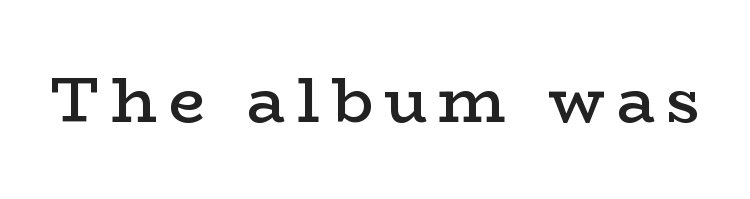
{"serif": "yes", "italic": "no", "bold": "semi", "weight": "semibold", "width": "wide", "stroke_contrast": "low", "x_height": "medium", "monospaced": "no", "underline": "no", "glyph_px": 64}
